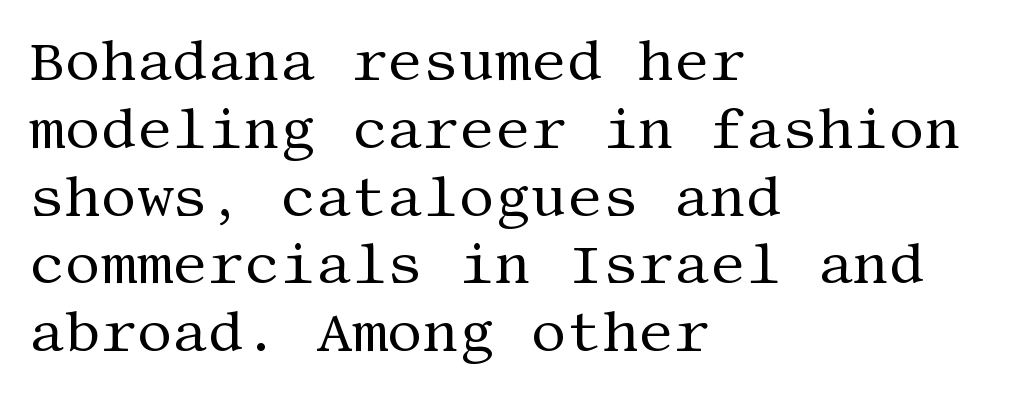
Every row of glyphs begins at an identical x-position on the left. Nobody drew a line under any word here. The letterforms sit at book weight or below. The designer went with a serif here, giving each stem small feet. In terms of posture, this sample is upright.
